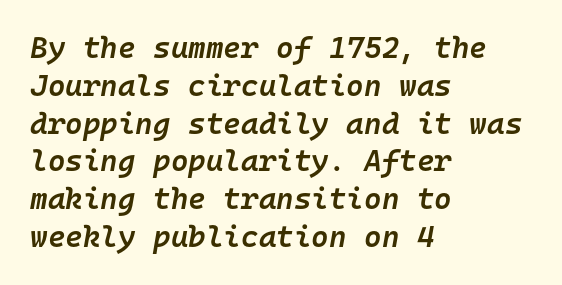
The image shows 30 px semibold type, italic (leaning right), monospaced; set left-aligned, normal line spacing (1.26x), normal letter spacing, not underlined; low stroke contrast and a medium x-height.
